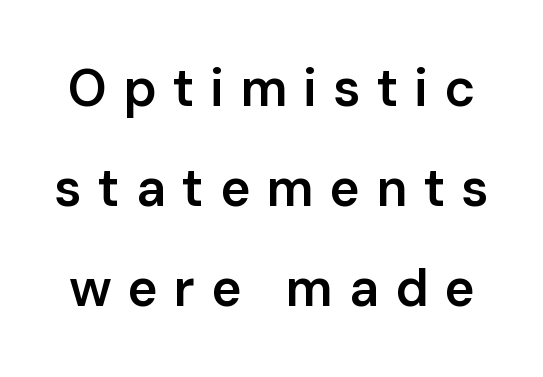
{"serif": "no", "italic": "no", "bold": "semi", "weight": "semibold", "width": "normal", "stroke_contrast": "low", "x_height": "medium", "monospaced": "no", "underline": "no", "line_spacing": "loose", "line_spacing_ratio": 1.92, "letter_spacing": "wide", "letter_spacing_em": 0.3, "glyph_px": 52}
